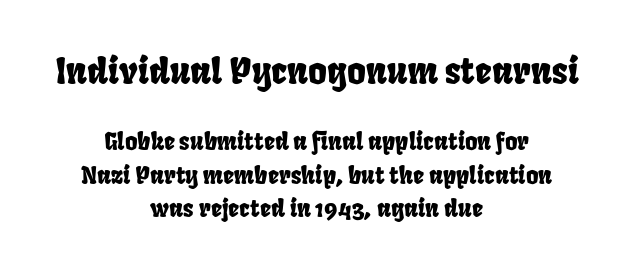
In this sample the first text group is rendered at the bigger scale. The paragraph has two soft edges and a firm central axis. The face used here is proportionally spaced, like ordinary book or web type. How would I describe the line gaps? Plain and ordinary. Observe the ordinary spacing: letters are neighbours, not strangers. You can tell from the bare stems that sans-serif type was used.
